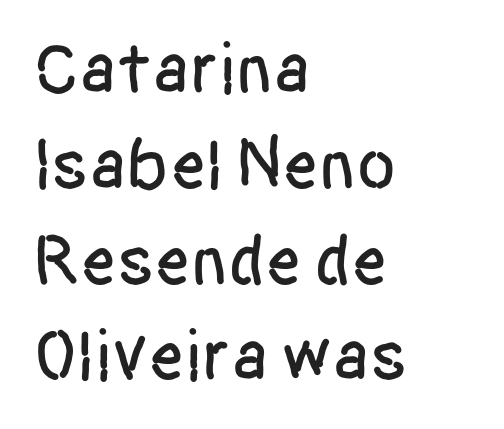
Q: Is the text italic (slanted)? A: No, it is upright.
Q: Is the typeface a serif or a sans-serif typeface? A: Sans-serif.
Q: Is the text underlined? A: No.
Q: How is the paragraph aligned? A: Left-aligned.
Q: Is the spacing between letters normal or unusually wide? A: Normal.
Q: Is the spacing between lines tight, normal or loose? A: Normal.
Q: Width (condensed, normal, or wide)? A: Condensed.
Q: Stroke contrast? A: Low.
Q: x-height? A: Large.
Q: Monospaced? A: No.
